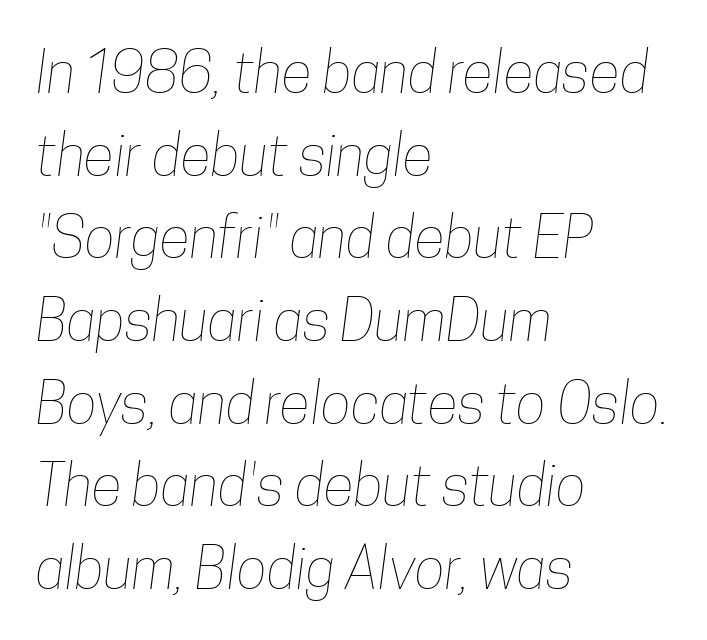
{"bold": "no", "weight": "thin", "width": "condensed", "stroke_contrast": "low", "x_height": "medium", "monospaced": "no", "underline": "no", "align": "left", "line_spacing": "normal", "line_spacing_ratio": 1.45, "letter_spacing": "normal", "letter_spacing_em": 0.0, "glyph_px": 57}
